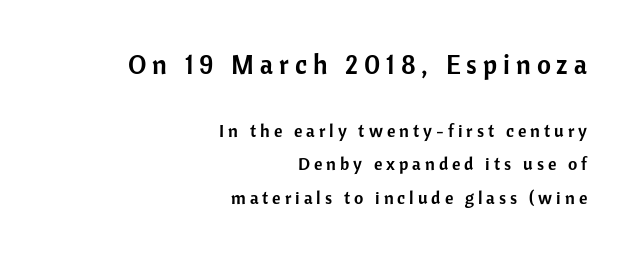
The image shows 27 px text type, upright; set right-aligned, line spacing 1.86x, unusually wide letter spacing (+0.22 em), not underlined; the first (top) block is 1.5x larger.
